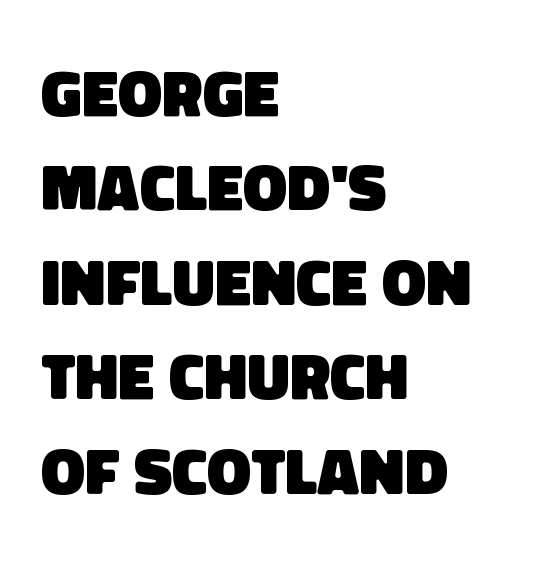
The image shows 66 px heavy sans-serif type; set left-aligned, normal line spacing (1.43x), normal letter spacing, not underlined; low stroke contrast and a large x-height.
